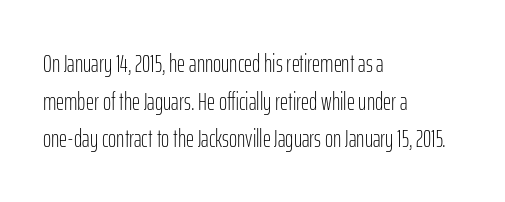
{"italic": "no", "bold": "no", "underline": "no", "align": "left", "line_spacing": "normal", "line_spacing_ratio": 1.51, "letter_spacing": "normal", "letter_spacing_em": 0.0, "glyph_px": 25}
